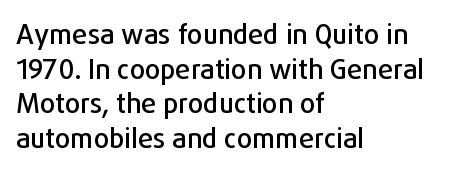
Q: Is the text italic (slanted)? A: No, it is upright.
Q: Is the text underlined? A: No.
Q: How is the paragraph aligned? A: Left-aligned.
Q: Is the spacing between letters normal or unusually wide? A: Normal.
Q: Is the spacing between lines tight, normal or loose? A: Normal.
